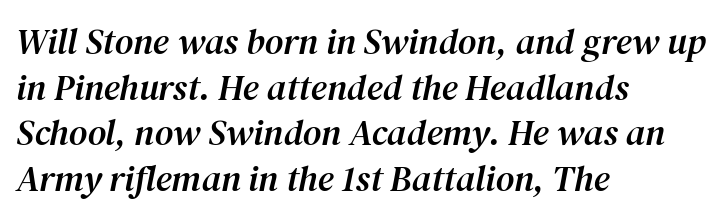
I'd call this a serif setting — the letters wear small feet. Where is the straight margin? On the left. You could not count columns in this text — the font is proportionally spaced. The words here are not underlined. The face used here has a pronounced slope to its letters. The rendering uses a moderate line-height, typical for paragraphs.
